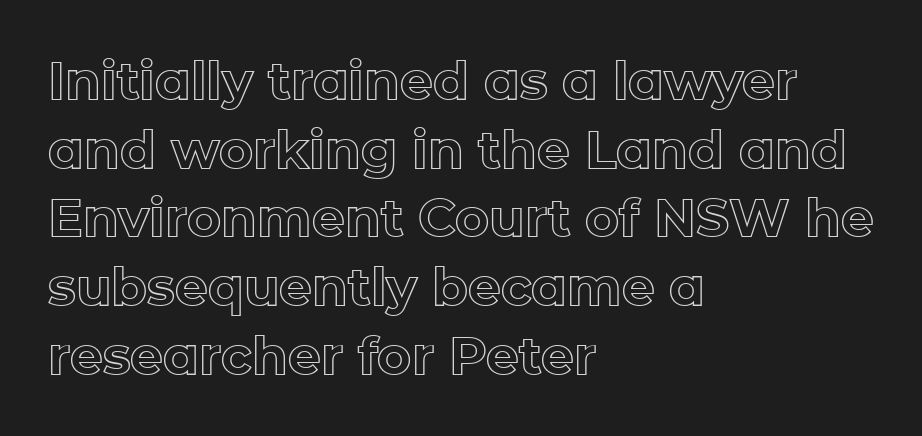
{"italic": "no", "width": "normal", "x_height": "medium", "monospaced": "no", "underline": "no", "align": "left", "line_spacing": "normal", "line_spacing_ratio": 1.32, "letter_spacing": "normal", "letter_spacing_em": 0.0, "glyph_px": 52}
